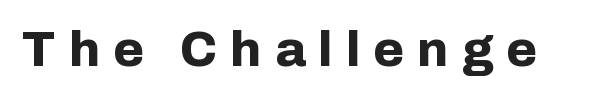
Q: Is the text bold? A: Yes.
Q: Is the text italic (slanted)? A: No, it is upright.
Q: Is the typeface a serif or a sans-serif typeface? A: Sans-serif.
Q: Is the text underlined? A: No.
Q: Is the spacing between letters normal or unusually wide? A: Unusually wide.
Q: Width (condensed, normal, or wide)? A: Normal.
Q: Stroke contrast? A: Low.
Q: x-height? A: Medium.
Q: Monospaced? A: No.
